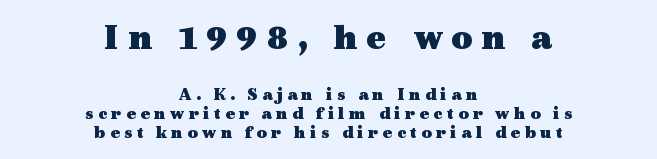
Q: Is the text bold? A: Yes.
Q: Is the text italic (slanted)? A: No, it is upright.
Q: Is the typeface a serif or a sans-serif typeface? A: Serif.
Q: Is the text underlined? A: No.
Q: How is the paragraph aligned? A: Centered.
Q: Is the spacing between letters normal or unusually wide? A: Unusually wide.
Q: Is the spacing between lines tight, normal or loose? A: Tight.
Q: Which block of text is set in a larger size, the first (top) or the second (bottom)? A: The first (top) one.
Q: Width (condensed, normal, or wide)? A: Wide.
Q: x-height? A: Medium.
Q: Monospaced? A: No.
